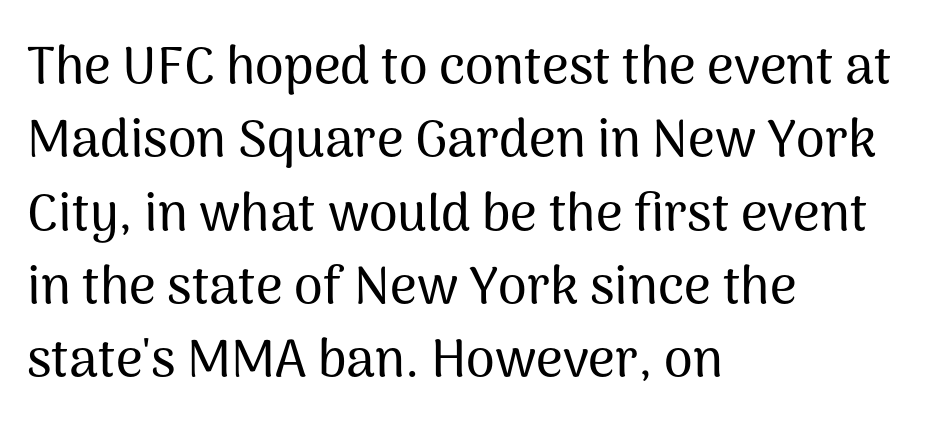
The type family on display is of the sans-serif kind. You could call the tracking neutral — neither tight nor loose. The passage shown is typed in a proportional face where columns would drift. Has an underline been added? It has not. Visually the block forms a straight wall on the left and a jagged coastline on the right. Italic? Not at all — the glyphs are vertical.
